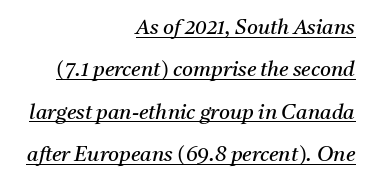
{"italic": "yes", "lean": "right", "slant_degrees": 11, "bold": "no", "underline": "yes", "align": "right", "line_spacing": "loose", "line_spacing_ratio": 2.02, "letter_spacing": "normal", "letter_spacing_em": 0.0, "glyph_px": 21}
